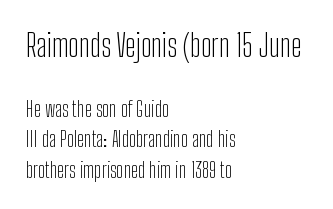
{"serif": "no", "italic": "no", "bold": "no", "weight": "light", "width": "condensed", "stroke_contrast": "low", "x_height": "medium", "monospaced": "no", "underline": "no", "align": "left", "line_spacing": "normal", "line_spacing_ratio": 1.45, "letter_spacing": "normal", "letter_spacing_em": 0.0, "larger_block": "first", "size_ratio": 1.48, "glyph_px": 31}
